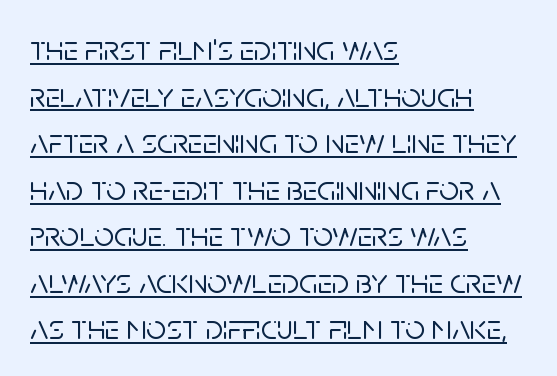
{"serif": "no", "italic": "no", "width": "normal", "stroke_contrast": "low", "x_height": "large", "monospaced": "no", "underline": "yes", "align": "left", "line_spacing": "normal", "line_spacing_ratio": 1.33, "letter_spacing": "normal", "letter_spacing_em": 0.0, "glyph_px": 35}
